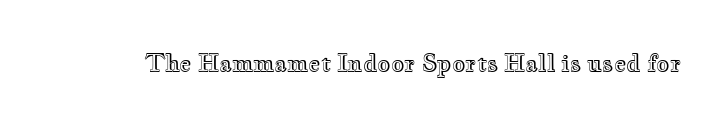
Each word holds together tightly as a unit, with standard inter-letter gaps. Posture: upright roman. The specimen omits any rule beneath the text block's lines.
